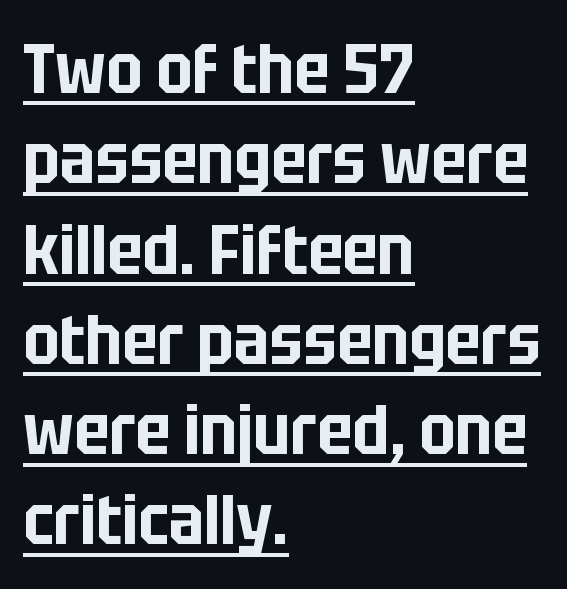
Examine the stroke ends and you'll find no serifs. This sample has the flowing, uneven cadence of proportional lettering. Horizontally, the lines are justified to the leading edge only. The rendered words wear a rule along their underside.
